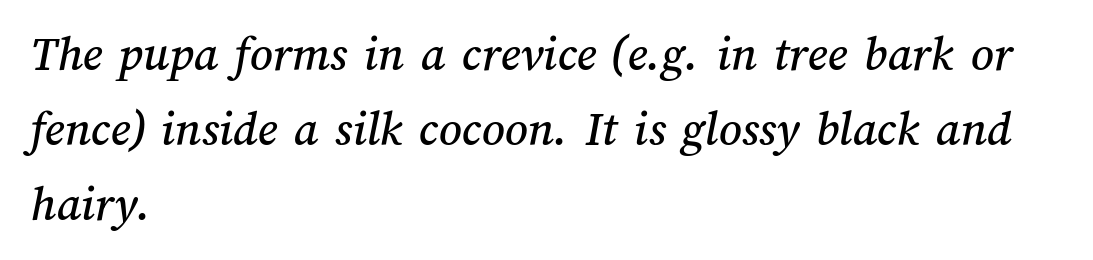
{"width": "normal", "stroke_contrast": "medium", "x_height": "medium", "monospaced": "no", "underline": "no", "align": "left", "line_spacing": "normal", "line_spacing_ratio": 1.5, "letter_spacing": "normal", "letter_spacing_em": 0.0, "glyph_px": 50}
